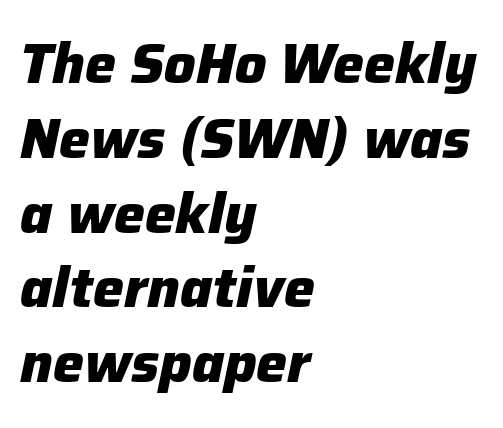
The sample has been set heavy, in full bold. Emphasis-style slanted type is in use. Proportional: the letters do not fall into vertical columns. Honestly, the letter spacing is just normal — you wouldn't notice it. Honestly, the row spacing looks completely unremarkable.
